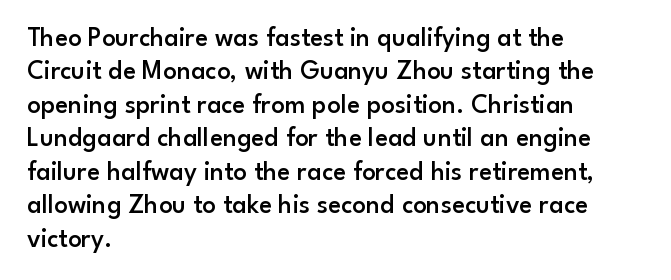
Moderately thickened strokes mark this as semibold type. A clean baseline with only descenders dipping below it. Line starts are locked; line ends wander. Honestly, the letter spacing is just normal — you wouldn't notice it. Italic? Not at all — the glyphs are vertical.
